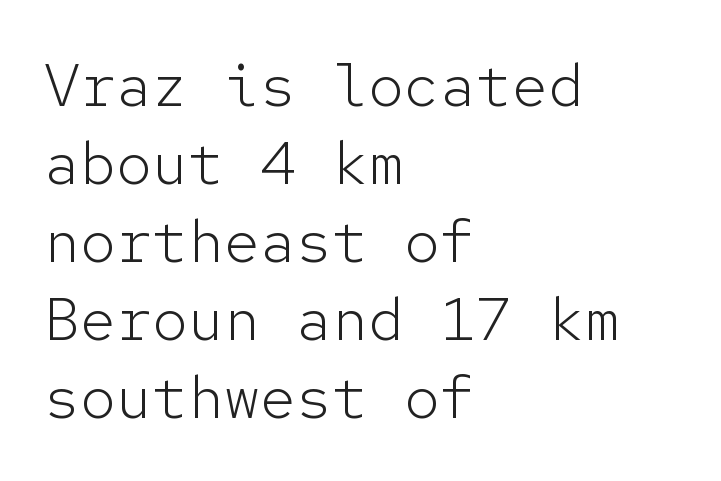
Q: Is the text bold? A: No.
Q: Is the text italic (slanted)? A: No, it is upright.
Q: Is the typeface a serif or a sans-serif typeface? A: Sans-serif.
Q: Is the text underlined? A: No.
Q: How is the paragraph aligned? A: Left-aligned.
Q: Is the spacing between letters normal or unusually wide? A: Normal.
Q: Is the spacing between lines tight, normal or loose? A: Normal.
Q: Width (condensed, normal, or wide)? A: Normal.
Q: Stroke contrast? A: Low.
Q: x-height? A: Medium.
Q: Monospaced? A: Yes.
